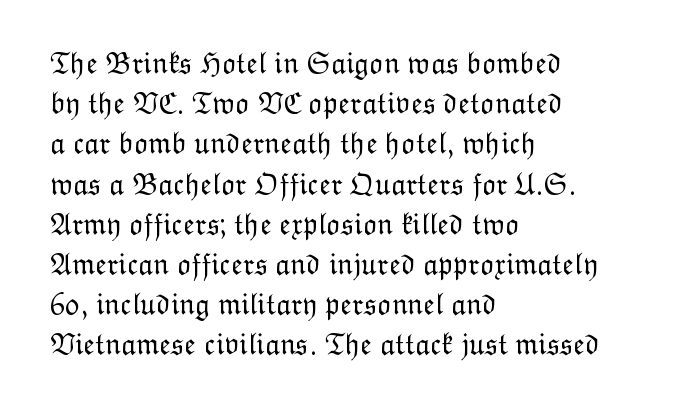
{"italic": "no", "bold": "no", "weight": "light", "width": "normal", "stroke_contrast": "low", "x_height": "medium", "monospaced": "no", "underline": "no", "align": "left", "line_spacing": "normal", "line_spacing_ratio": 1.34, "letter_spacing": "normal", "letter_spacing_em": 0.0, "glyph_px": 30}
